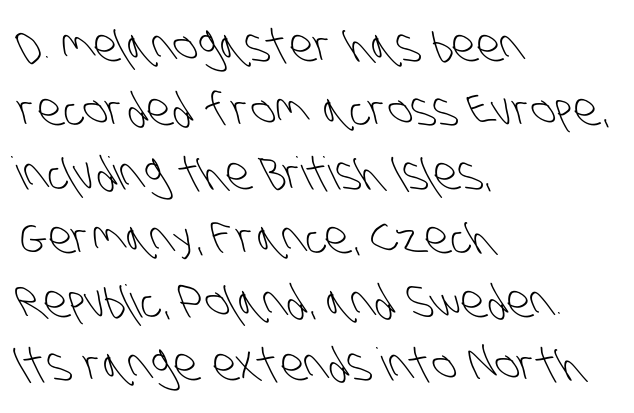
No extra ink here — the face is not bold. The passage shown is typed in a proportional face where columns would drift. Compared with typical body copy, the letter spacing here is the same. Evenly set lines give the paragraph a standard silhouette. Type without underlining. A typesetter would label this face a sans.
